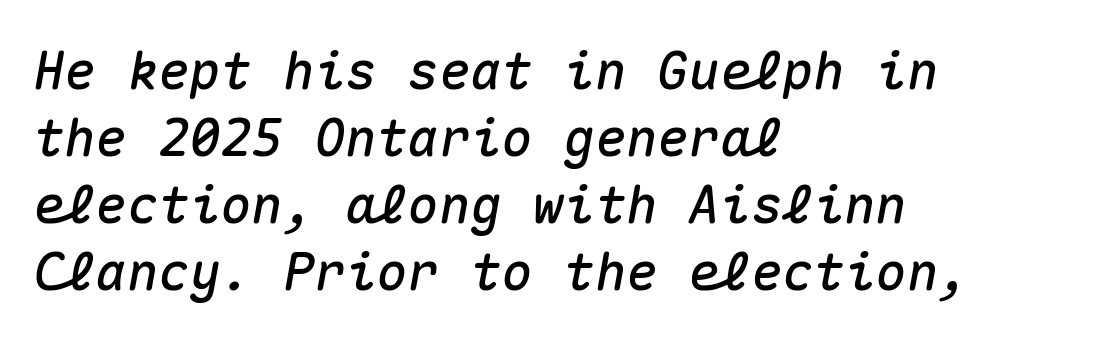
One glance says typical: line gaps are just what's usual. You could count columns in this text — the font is strictly monospaced. Check the space under the baseline: it is left empty. What stands out about the letter spacing? Nothing — it is the standard amount. These lines are set flush left with a ragged right edge.
